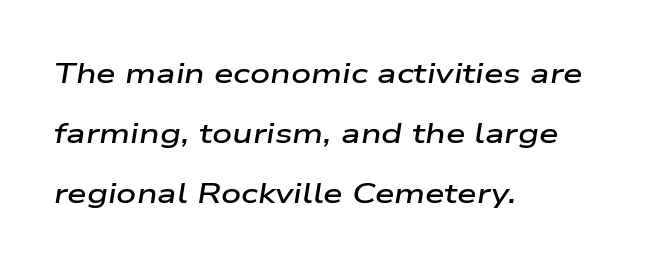
The image shows 28 px semibold, wide type, italic (leaning right); set left-aligned, loose line spacing (2.15x), normal letter spacing, not underlined; low stroke contrast and a medium x-height.
